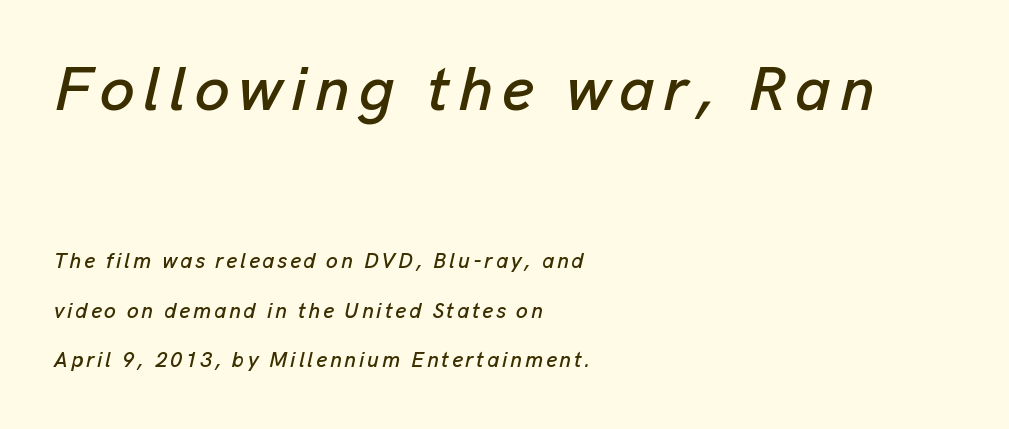
How would I describe the line gaps? Wide and relaxed. The face used here has a pronounced slope to its letters. The passage is arranged the way most books set body copy — flush left. In this sample the first text group is rendered at the bigger scale.
